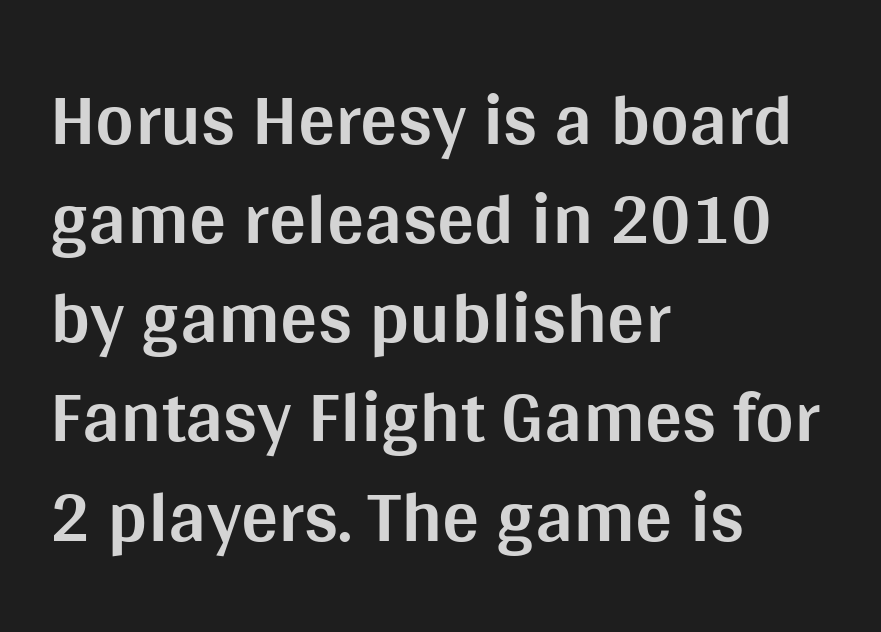
The gap between lines stays unmarked. Upright lettering throughout. Standard letterfit; no display-style spreading of the glyphs. Strong, thick strokes mark this as bold type. A normal amount of white space separates one row of letters from the next. The type family on display is of the sans-serif kind.
